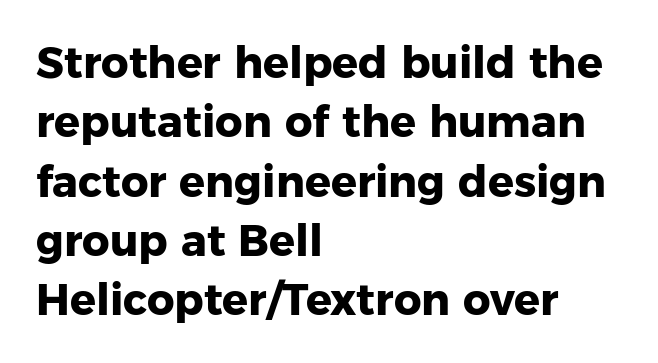
{"serif": "no", "italic": "no", "bold": "yes", "weight": "heavy", "width": "normal", "stroke_contrast": "low", "x_height": "medium", "monospaced": "no", "underline": "no", "align": "left", "line_spacing": "normal", "line_spacing_ratio": 1.38, "letter_spacing": "normal", "letter_spacing_em": 0.0, "glyph_px": 43}
